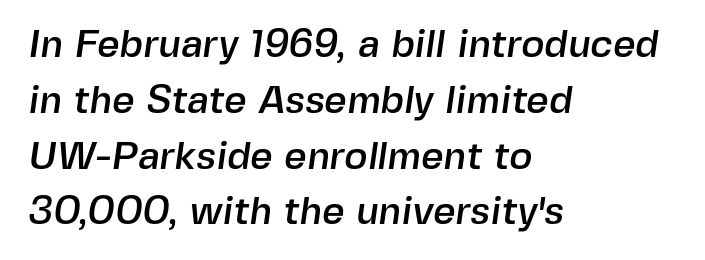
Q: Is the typeface a serif or a sans-serif typeface? A: Sans-serif.
Q: Is the text underlined? A: No.
Q: How is the paragraph aligned? A: Left-aligned.
Q: Is the spacing between letters normal or unusually wide? A: Normal.
Q: Is the spacing between lines tight, normal or loose? A: Normal.
Q: Width (condensed, normal, or wide)? A: Normal.
Q: x-height? A: Medium.
Q: Monospaced? A: No.
